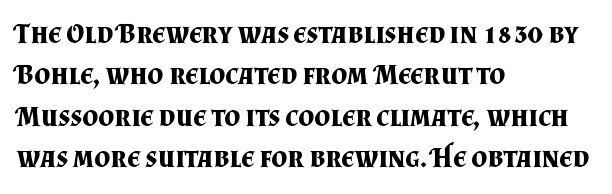
Q: Is the text bold? A: Yes.
Q: Is the text italic (slanted)? A: No, it is upright.
Q: Is the typeface a serif or a sans-serif typeface? A: Serif.
Q: Is the text underlined? A: No.
Q: How is the paragraph aligned? A: Left-aligned.
Q: Is the spacing between letters normal or unusually wide? A: Normal.
Q: Is the spacing between lines tight, normal or loose? A: Normal.
Q: Width (condensed, normal, or wide)? A: Normal.
Q: Stroke contrast? A: Medium.
Q: x-height? A: Small.
Q: Monospaced? A: No.
